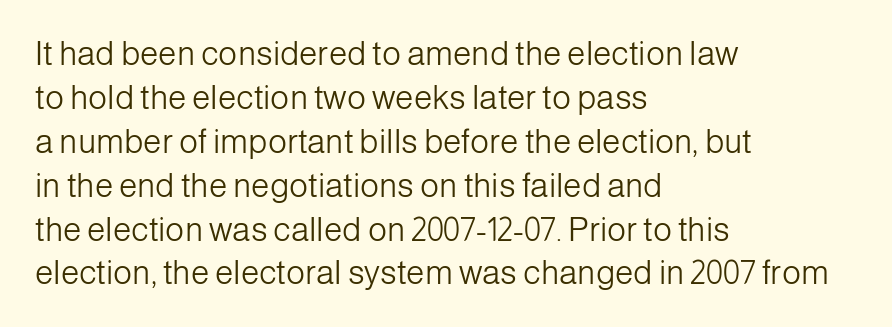
{"serif": "no", "italic": "no", "bold": "no", "weight": "light", "width": "normal", "stroke_contrast": "low", "x_height": "medium", "monospaced": "no", "underline": "no", "align": "left", "line_spacing": "normal", "line_spacing_ratio": 1.33, "letter_spacing": "normal", "letter_spacing_em": 0.0, "glyph_px": 33}
